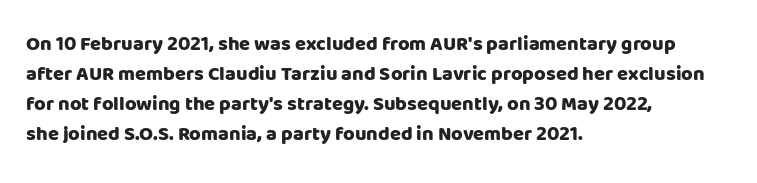
{"italic": "no", "bold": "yes", "underline": "no", "align": "left", "line_spacing": "normal", "line_spacing_ratio": 1.5, "letter_spacing": "normal", "letter_spacing_em": 0.0, "glyph_px": 20}
